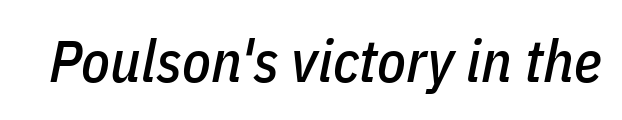
The face used here is proportionally spaced, like ordinary book or web type. In terms of posture, this sample is oblique. The glyphs are unaccompanied by any horizontal stroke below them. This rendering leaves character spacing at its baseline value.
